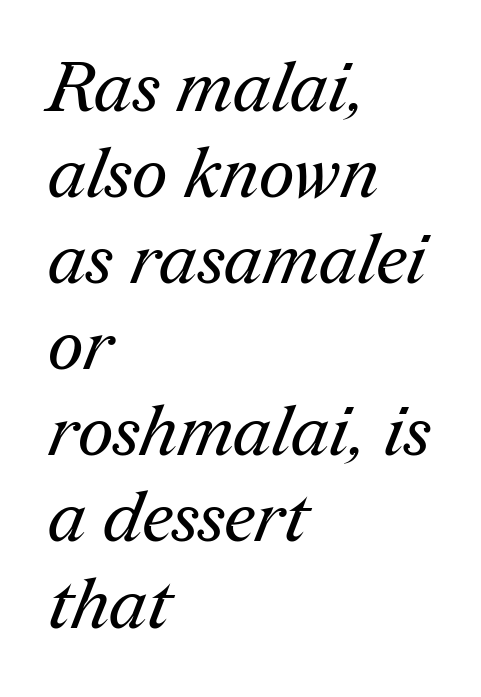
The image shows 70 px regular-weight serif type; set left-aligned, line spacing 1.23x, normal letter spacing, not underlined; medium stroke contrast and a medium x-height.
